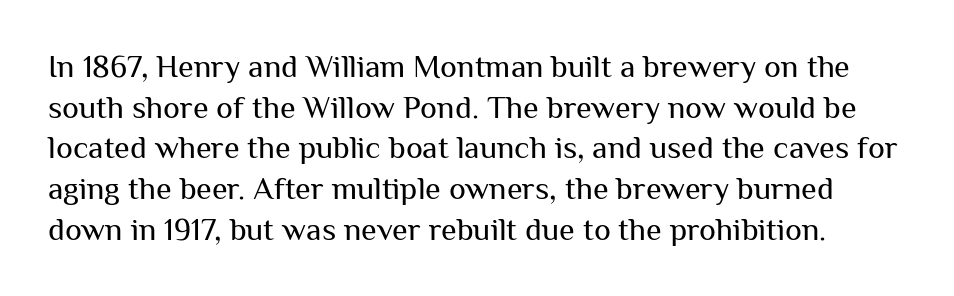
{"serif": "no", "italic": "no", "bold": "no", "weight": "regular", "width": "normal", "stroke_contrast": "medium", "x_height": "medium", "monospaced": "no", "underline": "no", "line_spacing": "normal", "line_spacing_ratio": 1.27, "letter_spacing": "normal", "letter_spacing_em": 0.0, "glyph_px": 32}
